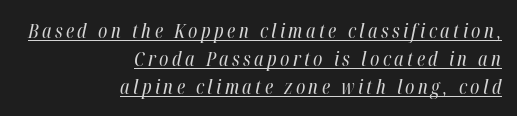
Q: Is the text bold? A: No.
Q: Is the text italic (slanted)? A: Yes, it leans right by about 12 degrees.
Q: Is the text underlined? A: Yes.
Q: How is the paragraph aligned? A: Right-aligned.
Q: Is the spacing between lines tight, normal or loose? A: Normal.
